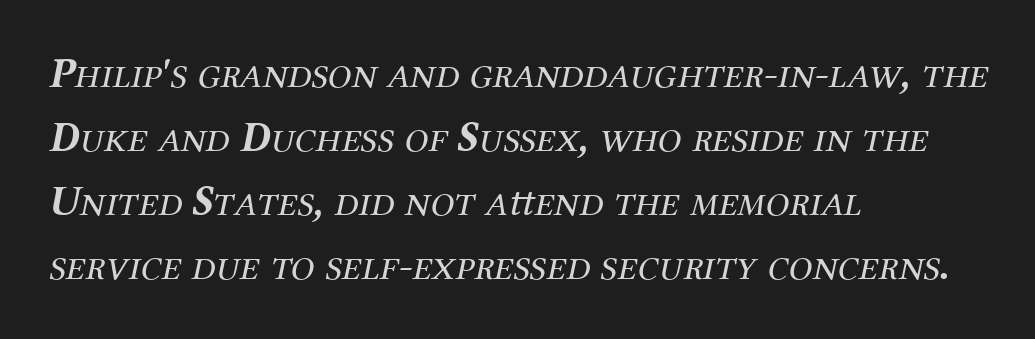
Q: Is the text bold? A: No.
Q: Is the text italic (slanted)? A: Yes, it leans right by about 12 degrees.
Q: Is the typeface a serif or a sans-serif typeface? A: Serif.
Q: Is the text underlined? A: No.
Q: How is the paragraph aligned? A: Left-aligned.
Q: Is the spacing between letters normal or unusually wide? A: Normal.
Q: Is the spacing between lines tight, normal or loose? A: Normal.
Q: Width (condensed, normal, or wide)? A: Normal.
Q: Stroke contrast? A: Medium.
Q: x-height? A: Medium.
Q: Monospaced? A: No.
